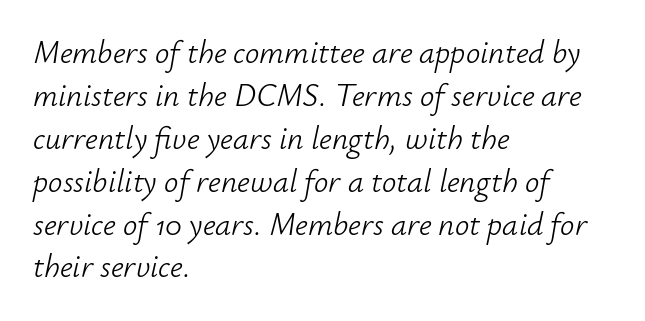
Q: Is the text bold? A: No.
Q: Is the text italic (slanted)? A: Yes, it leans right by about 12 degrees.
Q: Is the text underlined? A: No.
Q: How is the paragraph aligned? A: Left-aligned.
Q: Is the spacing between letters normal or unusually wide? A: Normal.
Q: Is the spacing between lines tight, normal or loose? A: Normal.
Q: Width (condensed, normal, or wide)? A: Normal.
Q: Stroke contrast? A: Low.
Q: x-height? A: Small.
Q: Monospaced? A: No.
